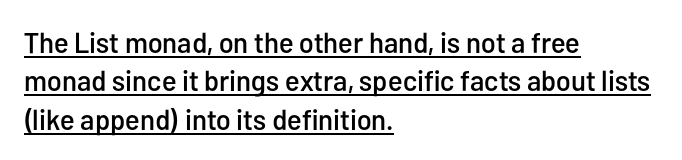
The image shows 29 px condensed sans-serif type, upright; set left-aligned, normal line spacing (1.32x), normal letter spacing, underlined; low stroke contrast and a medium x-height.
